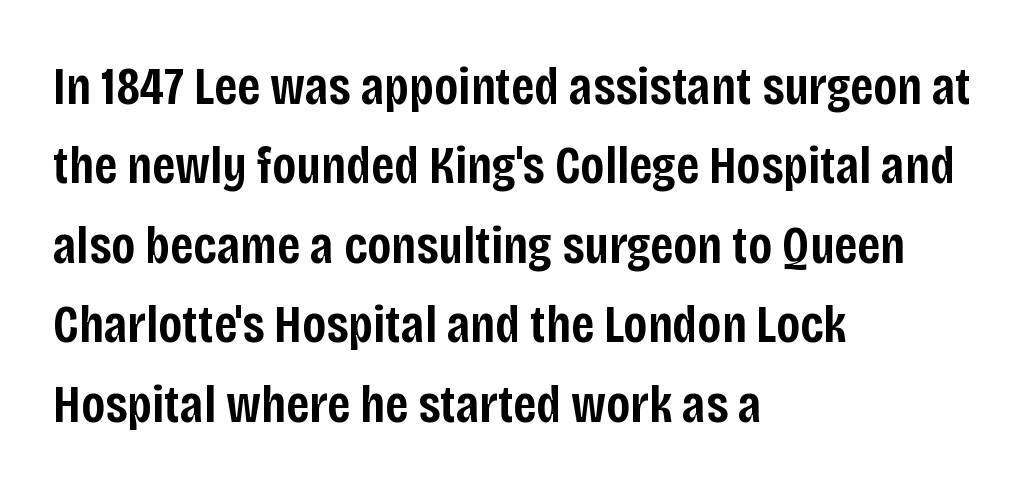
Q: Is the text bold? A: Semi-bold.
Q: Is the text italic (slanted)? A: No, it is upright.
Q: Is the typeface a serif or a sans-serif typeface? A: Sans-serif.
Q: Is the text underlined? A: No.
Q: How is the paragraph aligned? A: Left-aligned.
Q: Is the spacing between letters normal or unusually wide? A: Normal.
Q: Is the spacing between lines tight, normal or loose? A: Normal.
Q: Width (condensed, normal, or wide)? A: Condensed.
Q: Stroke contrast? A: Low.
Q: x-height? A: Large.
Q: Monospaced? A: No.
